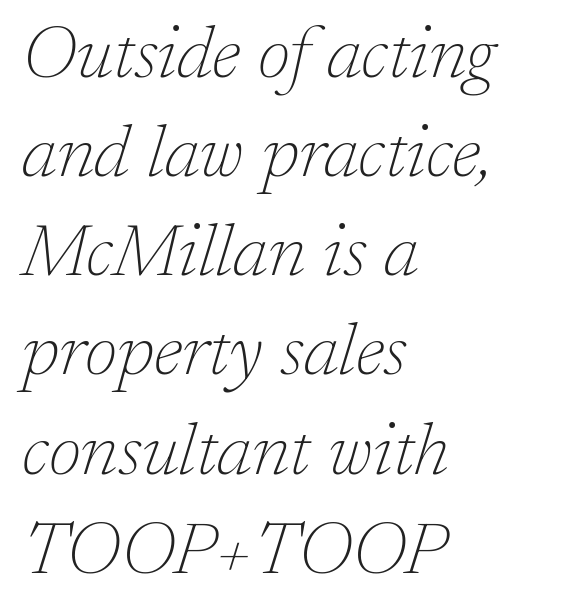
The image shows 74 px thin serif type, italic (leaning right); set left-aligned, normal line spacing (1.34x), normal letter spacing, not underlined; low stroke contrast and a medium x-height.
